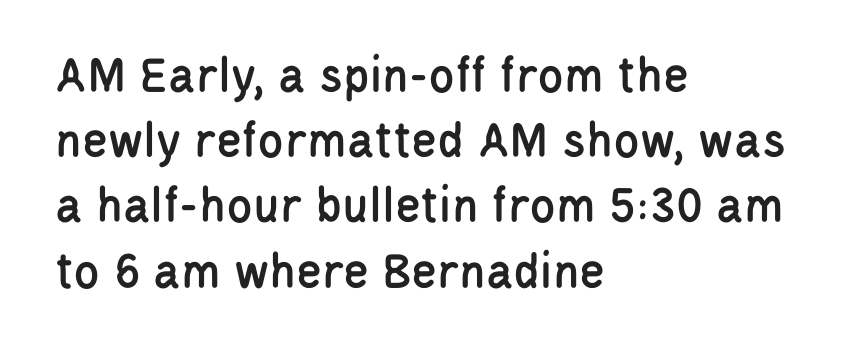
Q: Is the text italic (slanted)? A: No, it is upright.
Q: Is the typeface a serif or a sans-serif typeface? A: Sans-serif.
Q: Is the text underlined? A: No.
Q: How is the paragraph aligned? A: Left-aligned.
Q: Is the spacing between letters normal or unusually wide? A: Normal.
Q: Width (condensed, normal, or wide)? A: Condensed.
Q: Stroke contrast? A: Low.
Q: x-height? A: Large.
Q: Monospaced? A: No.
